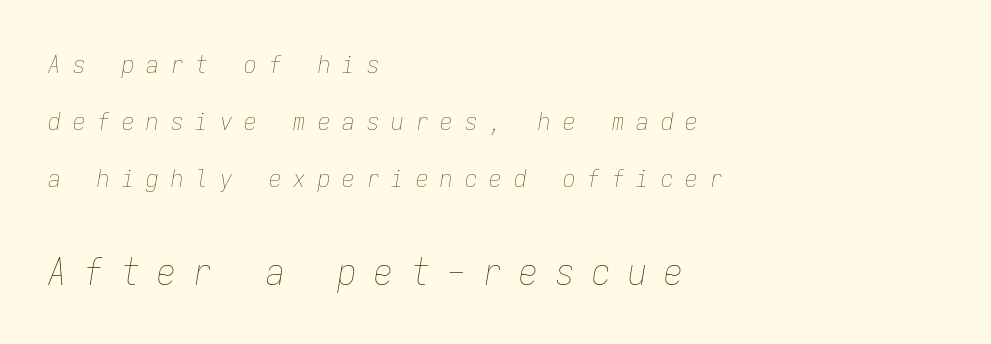
Q: Is the text bold? A: No.
Q: Is the text italic (slanted)? A: Yes, it leans right by about 9 degrees.
Q: Is the text underlined? A: No.
Q: How is the paragraph aligned? A: Left-aligned.
Q: Is the spacing between letters normal or unusually wide? A: Unusually wide.
Q: Is the spacing between lines tight, normal or loose? A: Loose.
Q: Which block of text is set in a larger size, the first (top) or the second (bottom)? A: The second (bottom) one.
Q: Width (condensed, normal, or wide)? A: Condensed.
Q: Stroke contrast? A: Low.
Q: x-height? A: Medium.
Q: Monospaced? A: Yes.
